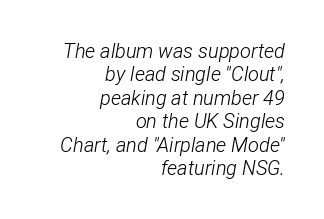
{"italic": "yes", "lean": "right", "slant_degrees": 12, "bold": "no", "underline": "no", "align": "right", "line_spacing_ratio": 1.17, "letter_spacing": "normal", "letter_spacing_em": 0.0, "glyph_px": 20}
